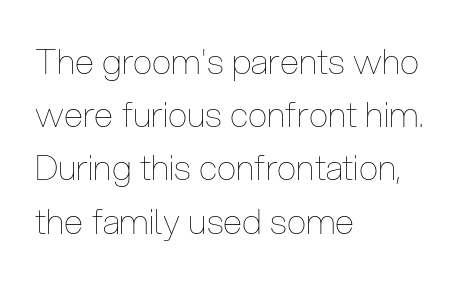
Q: Is the text bold? A: No.
Q: Is the text italic (slanted)? A: No, it is upright.
Q: Is the text underlined? A: No.
Q: How is the paragraph aligned? A: Left-aligned.
Q: Is the spacing between letters normal or unusually wide? A: Normal.
Q: Is the spacing between lines tight, normal or loose? A: Normal.
Q: Width (condensed, normal, or wide)? A: Condensed.
Q: Stroke contrast? A: Low.
Q: x-height? A: Medium.
Q: Monospaced? A: No.
